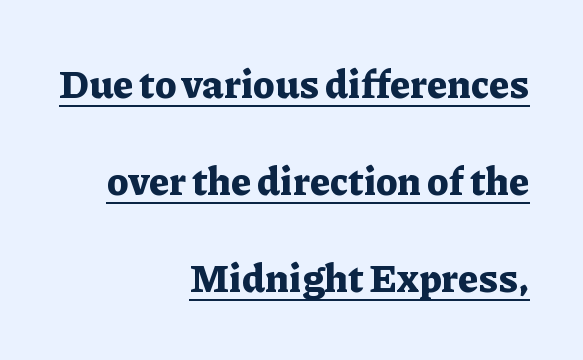
Q: Is the text bold? A: Yes.
Q: Is the text italic (slanted)? A: No, it is upright.
Q: Is the typeface a serif or a sans-serif typeface? A: Serif.
Q: Is the text underlined? A: Yes.
Q: How is the paragraph aligned? A: Right-aligned.
Q: Is the spacing between letters normal or unusually wide? A: Normal.
Q: Is the spacing between lines tight, normal or loose? A: Loose.
Q: Width (condensed, normal, or wide)? A: Normal.
Q: Stroke contrast? A: Low.
Q: x-height? A: Medium.
Q: Monospaced? A: No.
